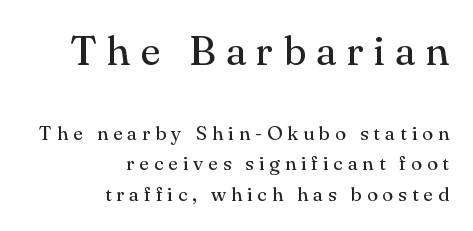
Q: Is the text bold? A: No.
Q: Is the text italic (slanted)? A: No, it is upright.
Q: Is the typeface a serif or a sans-serif typeface? A: Serif.
Q: Is the text underlined? A: No.
Q: How is the paragraph aligned? A: Right-aligned.
Q: Is the spacing between letters normal or unusually wide? A: Unusually wide.
Q: Is the spacing between lines tight, normal or loose? A: Normal.
Q: Which block of text is set in a larger size, the first (top) or the second (bottom)? A: The first (top) one.
Q: Width (condensed, normal, or wide)? A: Normal.
Q: Stroke contrast? A: Medium.
Q: x-height? A: Small.
Q: Monospaced? A: No.
